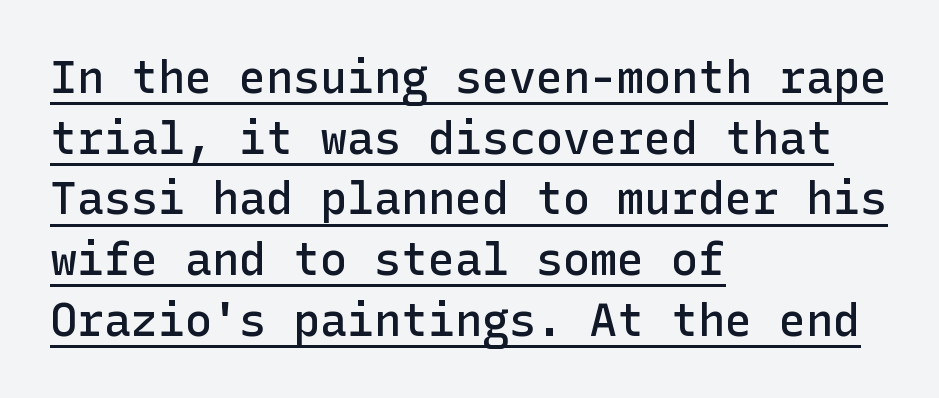
Vertical spacing — default. Typographically, this falls in the sans-serif category. Nothing unusual about the tracking: characters are spaced as the font intends. Ordinary non-slanted type is in use.
